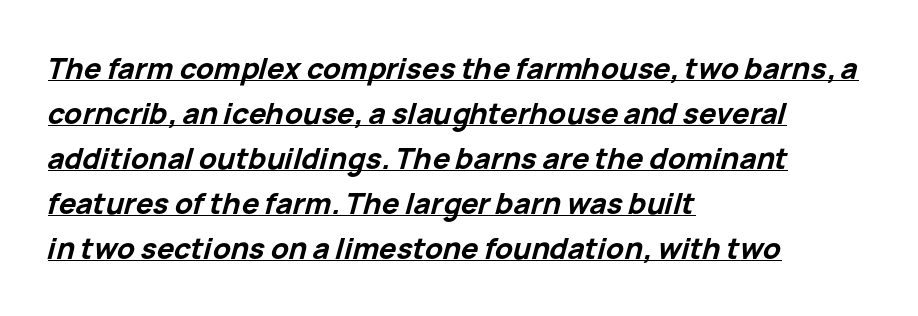
{"italic": "yes", "lean": "right", "slant_degrees": 15, "bold": "yes", "weight": "bold", "width": "normal", "stroke_contrast": "low", "x_height": "medium", "monospaced": "no", "underline": "yes", "align": "left", "line_spacing": "normal", "line_spacing_ratio": 1.55, "letter_spacing": "normal", "letter_spacing_em": 0.0, "glyph_px": 29}
